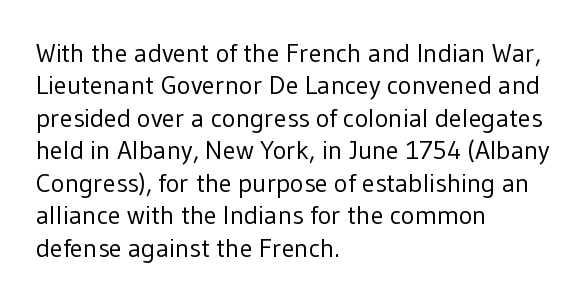
Line spacing here is normal. Nobody touched the tracking dial on this one. Quick note: underline off. Designer's note — italics off, roman on. The lines are quadded left.
